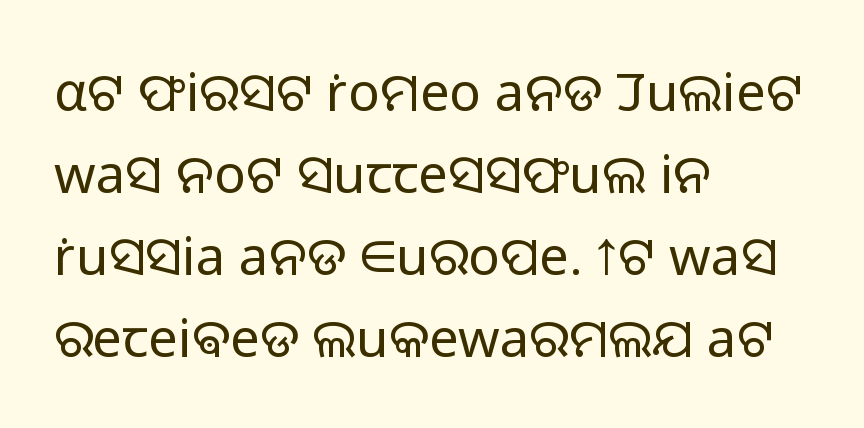
The image shows 53 px light sans-serif type, upright; set left-aligned, normal line spacing (1.55x), normal letter spacing, not underlined; low stroke contrast and a medium x-height.
